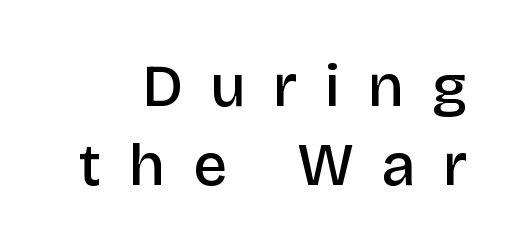
The image shows 60 px semibold sans-serif type, upright; set normal line spacing (1.31x), unusually wide letter spacing (+0.46 em), not underlined; low stroke contrast and a large x-height.
